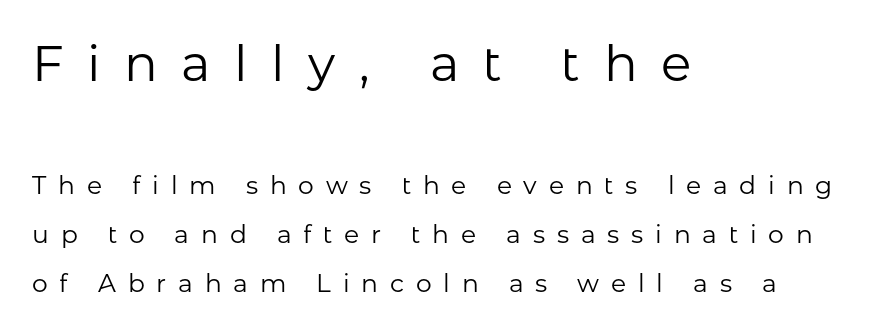
{"serif": "no", "italic": "no", "bold": "no", "weight": "regular", "width": "normal", "stroke_contrast": "low", "x_height": "medium", "monospaced": "no", "underline": "no", "align": "left", "line_spacing": "loose", "line_spacing_ratio": 1.95, "letter_spacing": "wide", "letter_spacing_em": 0.47, "larger_block": "first", "size_ratio": 2.0, "glyph_px": 50}
